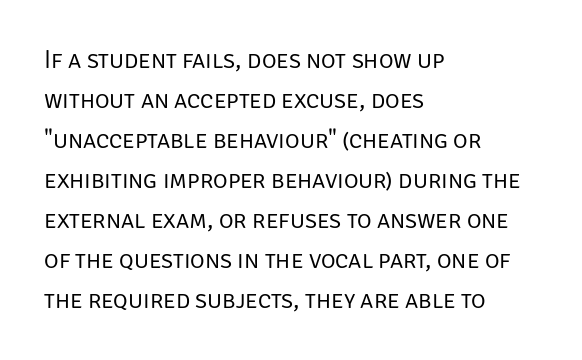
The image shows 25 px text type, upright; set left-aligned, normal line spacing (1.6x), normal letter spacing, not underlined.
